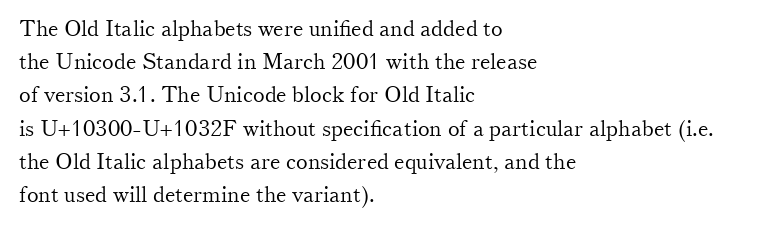
Q: Is the text bold? A: No.
Q: Is the text italic (slanted)? A: No, it is upright.
Q: Is the text underlined? A: No.
Q: How is the paragraph aligned? A: Left-aligned.
Q: Is the spacing between letters normal or unusually wide? A: Normal.
Q: Is the spacing between lines tight, normal or loose? A: Normal.
